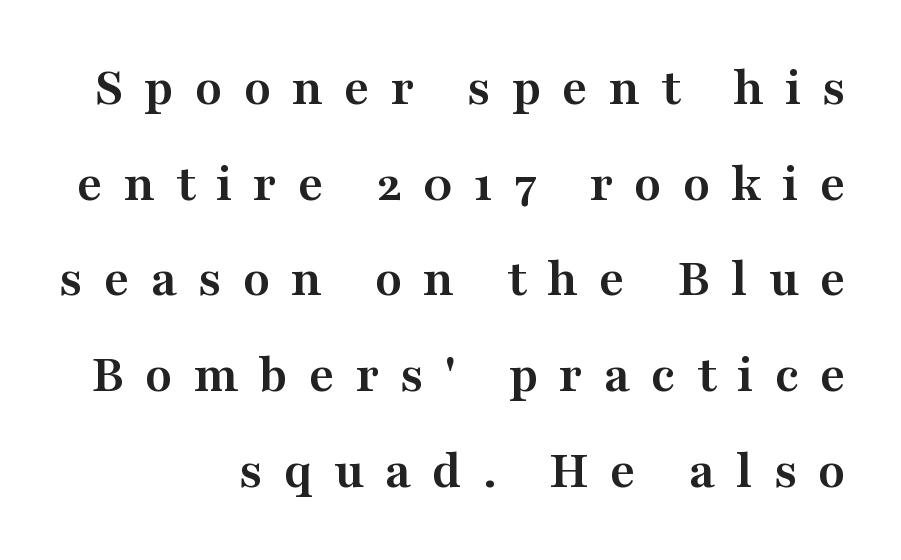
The image shows 55 px semibold, wide serif type, upright; set right-aligned, line spacing 1.74x, unusually wide letter spacing (+0.38 em), not underlined; medium stroke contrast and a medium x-height.
